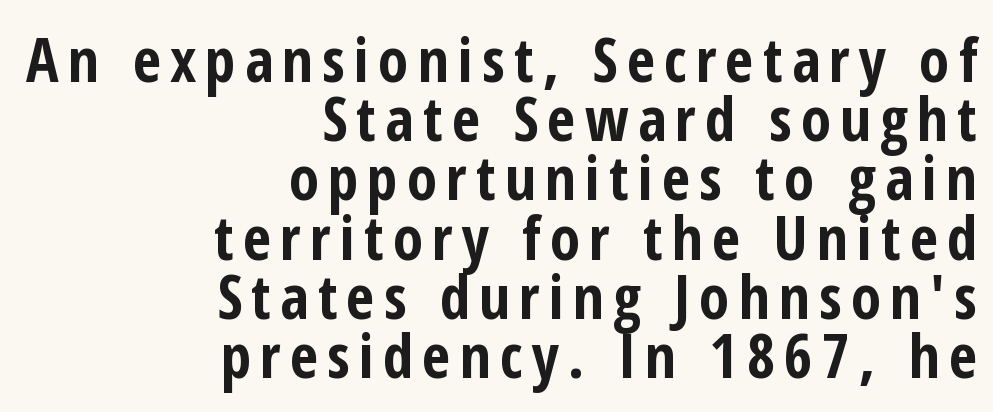
{"serif": "no", "italic": "no", "bold": "yes", "weight": "bold", "width": "condensed", "stroke_contrast": "low", "x_height": "medium", "monospaced": "no", "underline": "no", "align": "right", "line_spacing": "tight", "line_spacing_ratio": 0.97, "glyph_px": 61}
